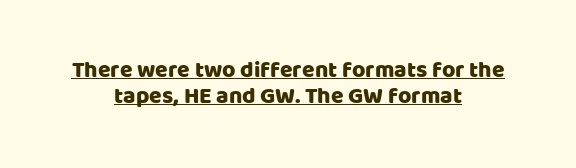
The image shows 23 px text type, upright; set centered, tight line spacing (1.11x), normal letter spacing, underlined.
